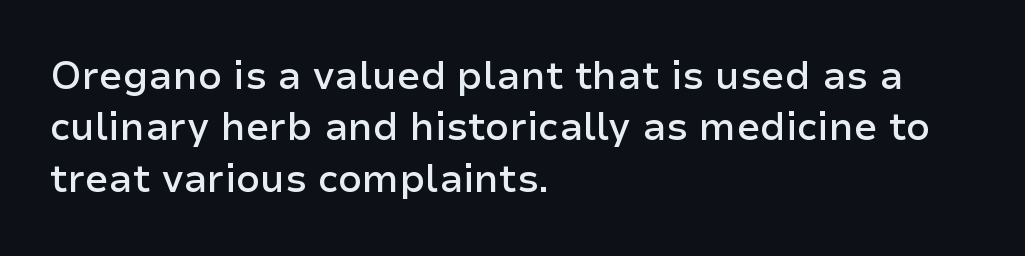
{"serif": "no", "italic": "no", "bold": "semi", "weight": "semibold", "width": "normal", "stroke_contrast": "low", "x_height": "medium", "monospaced": "no", "underline": "no", "align": "left", "line_spacing": "normal", "line_spacing_ratio": 1.35, "letter_spacing": "normal", "letter_spacing_em": 0.0, "glyph_px": 38}
